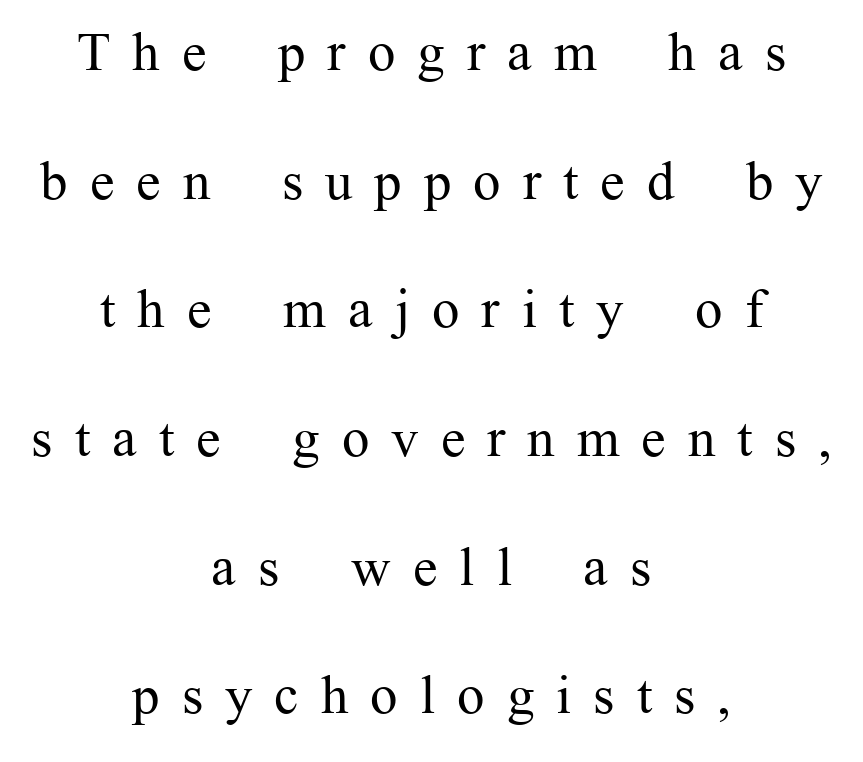
Q: Is the text bold? A: No.
Q: Is the text italic (slanted)? A: No, it is upright.
Q: Is the typeface a serif or a sans-serif typeface? A: Serif.
Q: Is the text underlined? A: No.
Q: How is the paragraph aligned? A: Centered.
Q: Is the spacing between letters normal or unusually wide? A: Unusually wide.
Q: Is the spacing between lines tight, normal or loose? A: Loose.
Q: Width (condensed, normal, or wide)? A: Normal.
Q: Stroke contrast? A: Medium.
Q: x-height? A: Medium.
Q: Monospaced? A: No.
